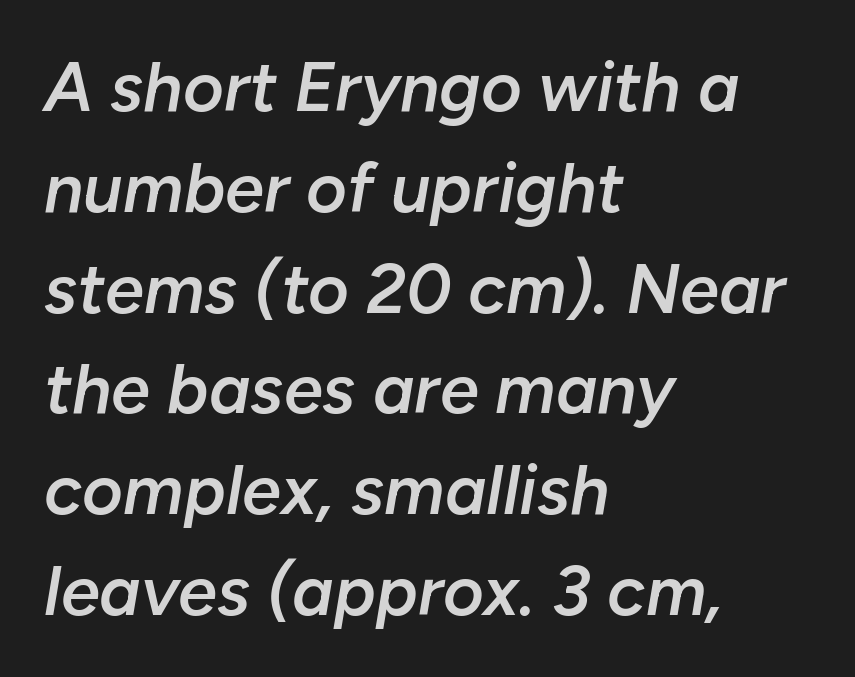
{"italic": "yes", "lean": "right", "slant_degrees": 10, "bold": "semi", "weight": "semibold", "width": "normal", "stroke_contrast": "low", "x_height": "medium", "monospaced": "no", "underline": "no", "align": "left", "line_spacing": "normal", "line_spacing_ratio": 1.44, "letter_spacing": "normal", "letter_spacing_em": 0.0, "glyph_px": 70}
